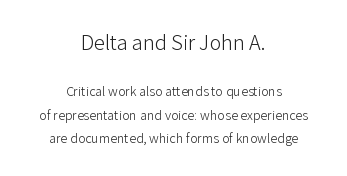
The image shows 22 px text type, upright; set centered, normal line spacing (1.67x), normal letter spacing, not underlined; the first (top) block is 1.57x larger.
